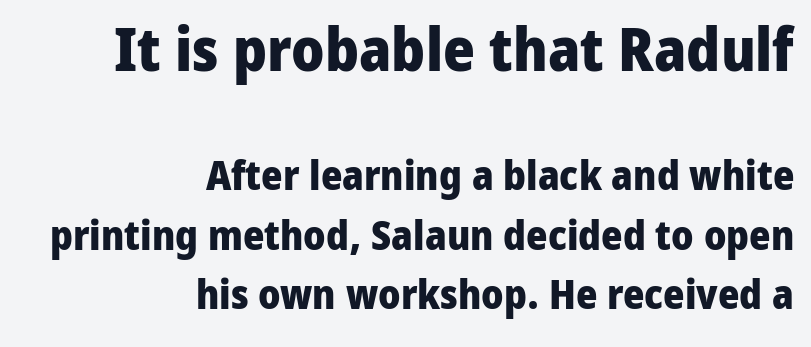
Q: Is the text bold? A: Yes.
Q: Is the text italic (slanted)? A: No, it is upright.
Q: Is the typeface a serif or a sans-serif typeface? A: Sans-serif.
Q: Is the text underlined? A: No.
Q: How is the paragraph aligned? A: Right-aligned.
Q: Is the spacing between letters normal or unusually wide? A: Normal.
Q: Is the spacing between lines tight, normal or loose? A: Normal.
Q: Which block of text is set in a larger size, the first (top) or the second (bottom)? A: The first (top) one.
Q: Width (condensed, normal, or wide)? A: Normal.
Q: Stroke contrast? A: Low.
Q: x-height? A: Medium.
Q: Monospaced? A: No.
